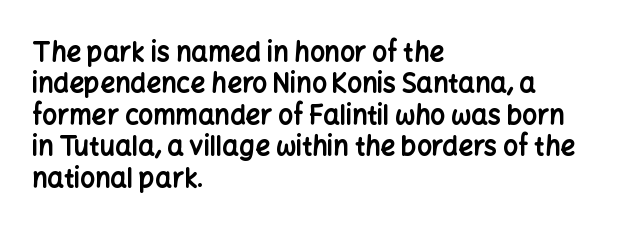
Q: Is the text bold? A: Yes.
Q: Is the text italic (slanted)? A: No, it is upright.
Q: Is the text underlined? A: No.
Q: How is the paragraph aligned? A: Left-aligned.
Q: Is the spacing between letters normal or unusually wide? A: Normal.
